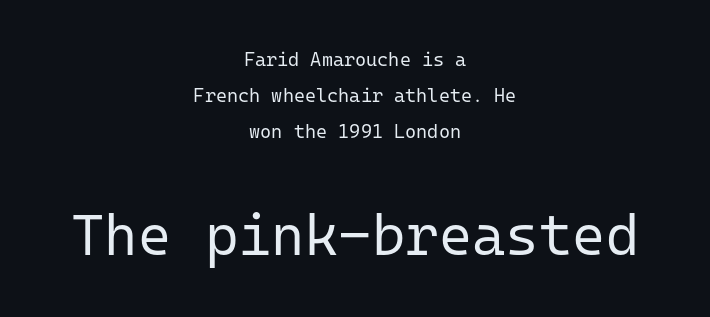
Q: Is the text bold? A: No.
Q: Is the text italic (slanted)? A: No, it is upright.
Q: Is the typeface a serif or a sans-serif typeface? A: Sans-serif.
Q: Is the text underlined? A: No.
Q: How is the paragraph aligned? A: Centered.
Q: Is the spacing between letters normal or unusually wide? A: Normal.
Q: Is the spacing between lines tight, normal or loose? A: Loose.
Q: Which block of text is set in a larger size, the first (top) or the second (bottom)? A: The second (bottom) one.
Q: Width (condensed, normal, or wide)? A: Normal.
Q: Stroke contrast? A: Low.
Q: x-height? A: Medium.
Q: Monospaced? A: Yes.
